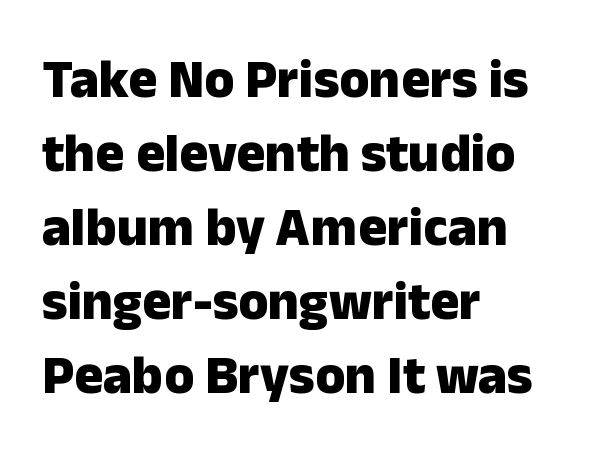
The image shows 54 px heavy sans-serif type, upright; set left-aligned, normal line spacing (1.37x), normal letter spacing, not underlined; low stroke contrast and a medium x-height.
